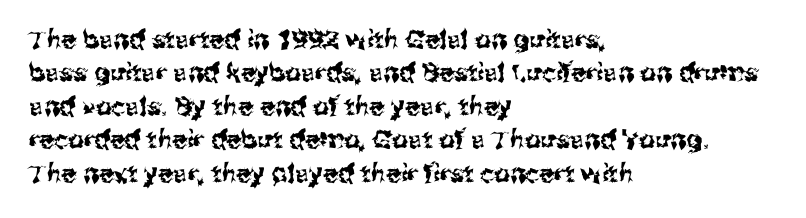
The image shows 25 px text type, upright; set left-aligned, normal line spacing (1.34x), normal letter spacing, not underlined.
